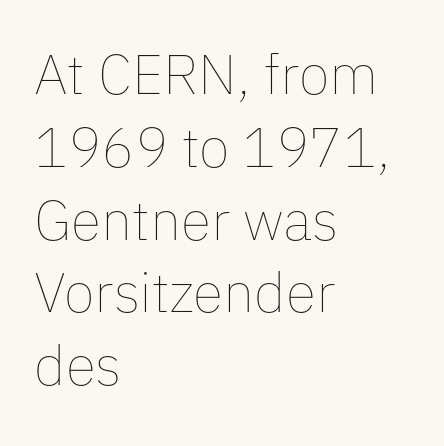
{"italic": "no", "bold": "no", "weight": "thin", "width": "normal", "stroke_contrast": "low", "x_height": "medium", "monospaced": "no", "underline": "no", "align": "left", "line_spacing": "normal", "line_spacing_ratio": 1.3, "letter_spacing": "normal", "letter_spacing_em": 0.0, "glyph_px": 56}
